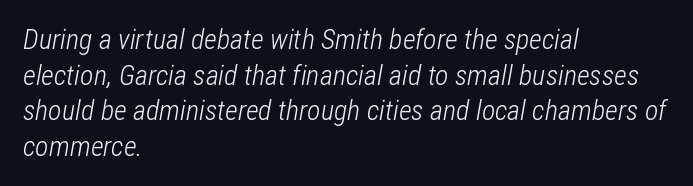
Here the glyphs are tracked normally, forming tight word shapes. Whoever set this chose a conventional vertical rhythm. Line starts are locked; line ends wander. The baseline area is clear. Note the varied advance widths — an 'i' is clearly narrower than an 'm'.
